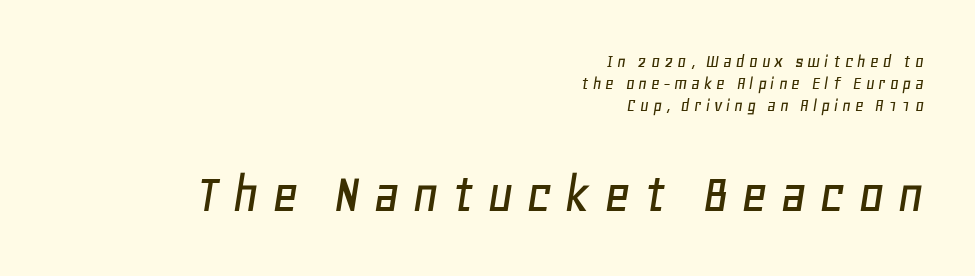
The face used here is proportionally spaced, like ordinary book or web type. Horizontally, the lines are justified to the trailing edge only. The letters in the lower block stand taller than those in the block above. Descenders hang freely into open space. Would a proofreader flag this as italicized? Yes.
